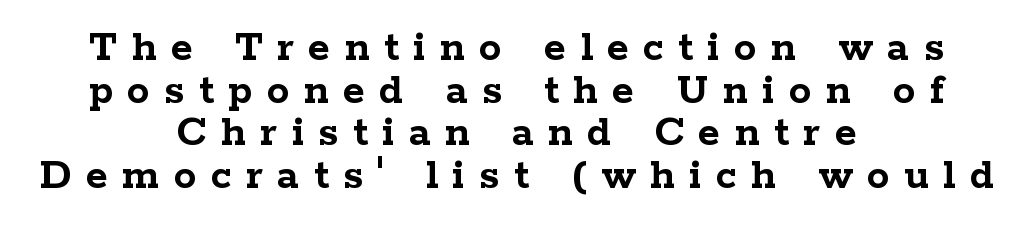
The image shows 45 px semibold, wide serif type, upright; set centered, tight line spacing (0.95x), unusually wide letter spacing (+0.32 em), not underlined; low stroke contrast and a medium x-height.
